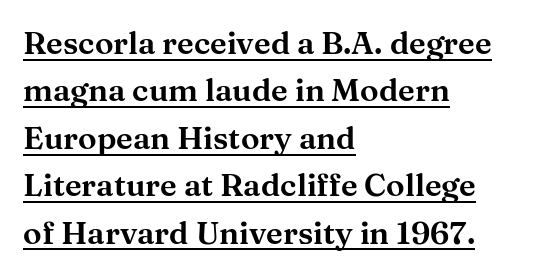
Look at the tracking — it's just the regular setting, nothing added. Line spacing here is normal. Quick note: underline on. This sample uses an upright cut, with every glyph sitting square on the baseline.
